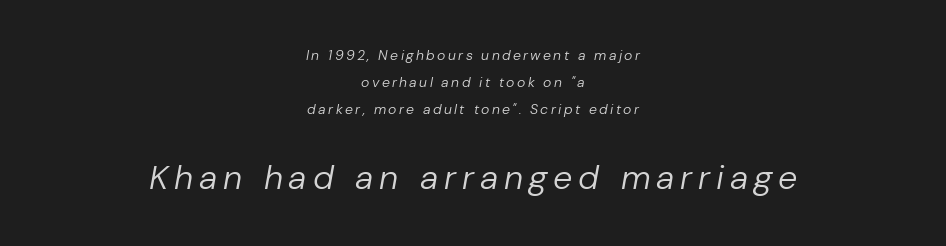
The image shows 34 px regular-weight type, italic (leaning right); set centered, loose line spacing (1.94x), not underlined; the second (bottom) block is 2.43x larger; low stroke contrast and a medium x-height.
